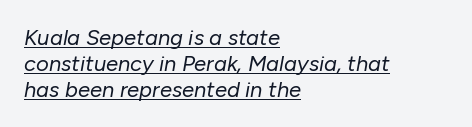
The image shows 22 px text type, italic (leaning right); set left-aligned, line spacing 1.18x, normal letter spacing, underlined.
